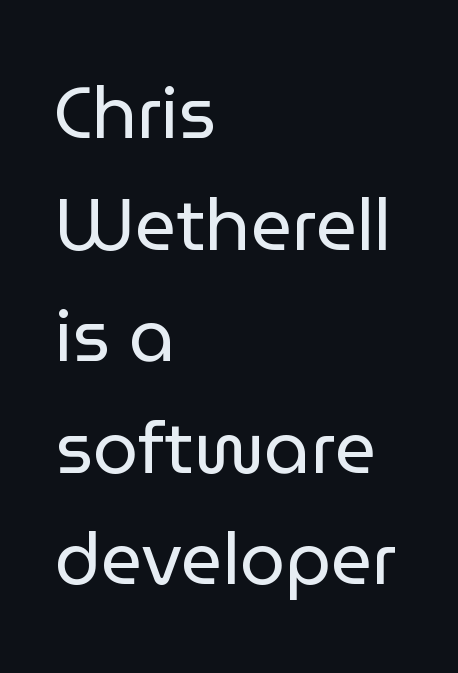
{"serif": "no", "italic": "no", "bold": "no", "weight": "regular", "width": "normal", "stroke_contrast": "low", "x_height": "medium", "monospaced": "no", "underline": "no", "align": "left", "line_spacing": "normal", "line_spacing_ratio": 1.55, "letter_spacing": "normal", "letter_spacing_em": 0.0, "glyph_px": 72}
